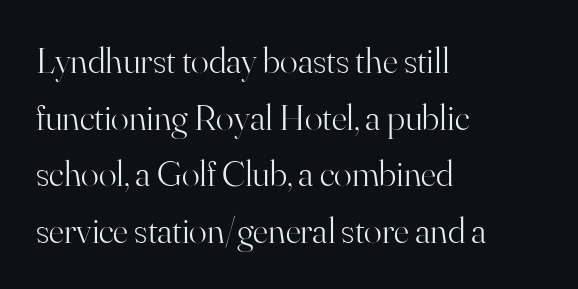
Look at the bottom of the vertical strokes: they flare into serifs here. Proportional: the letters do not fall into vertical columns. This rendering uses left alignment, leaving the right contour irregular. Posture: vertical.
